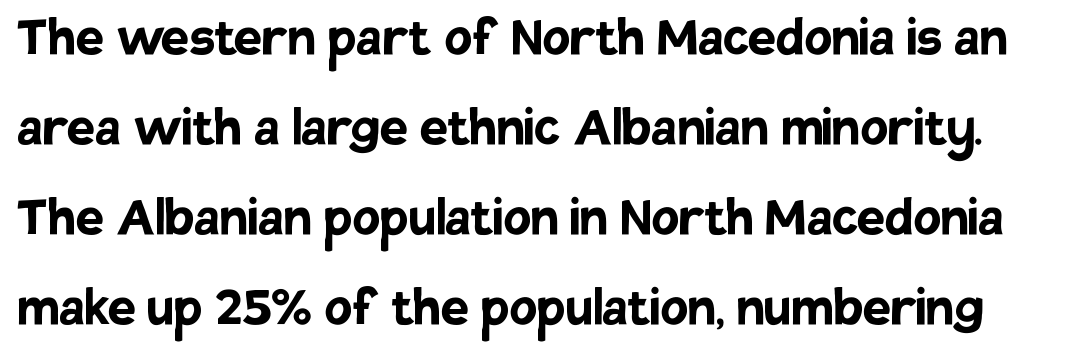
Is the letter spacing exaggerated? No — it looks like the ordinary default. These lines were composed using upright roman letters. Observe the absence of serifs on each vertical stroke in this sample. Spacing verdict: proportional, widths tailored to each character. Any mark beneath the type? The region is blank. This block has exactly the height ordinary leading produces.
